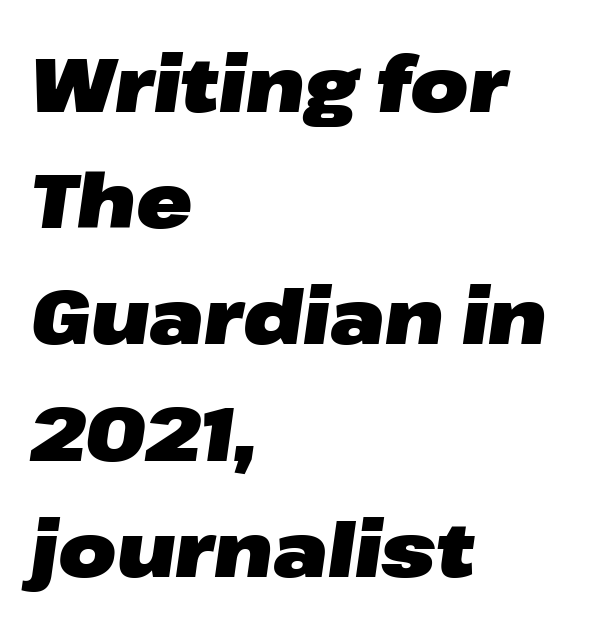
Vertical spacing — default. Thick stems and heavy bowls — unmistakably bold. Emphasis-style slanted type is in use. The specimen omits any rule beneath the text block's lines. This sample has the flowing, uneven cadence of proportional lettering.
